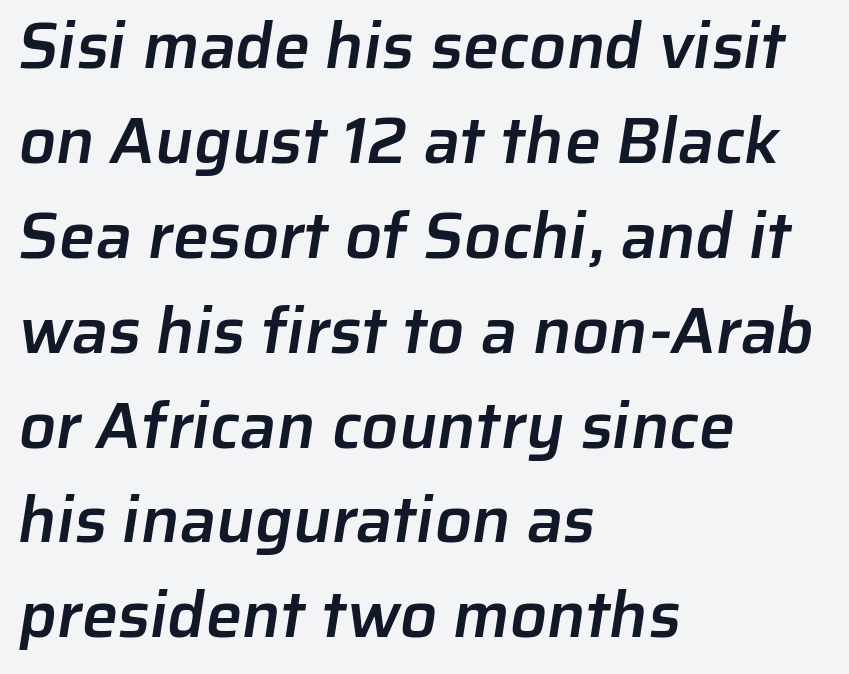
{"serif": "no", "bold": "semi", "weight": "semibold", "width": "normal", "stroke_contrast": "low", "x_height": "medium", "monospaced": "no", "underline": "no", "align": "left", "line_spacing": "normal", "line_spacing_ratio": 1.46, "letter_spacing": "normal", "letter_spacing_em": 0.0, "glyph_px": 65}
